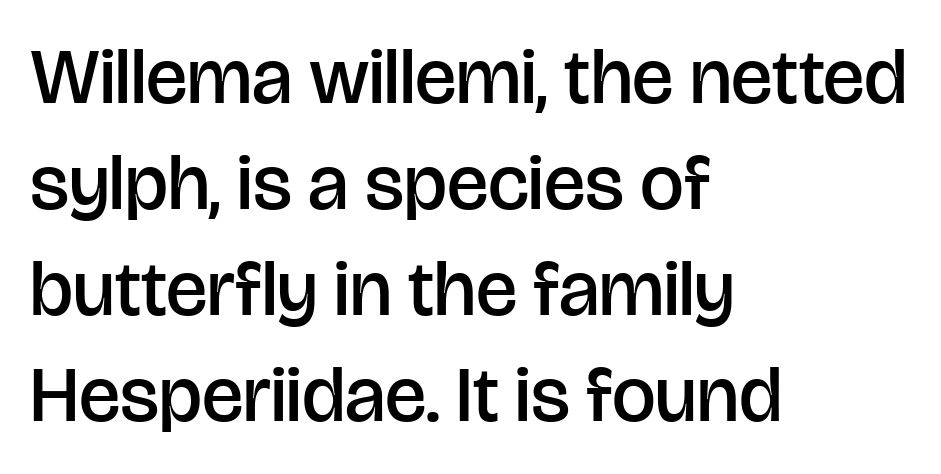
The image shows 78 px semibold sans-serif type, upright; set left-aligned, normal line spacing (1.36x), normal letter spacing, not underlined; low stroke contrast and a large x-height.
